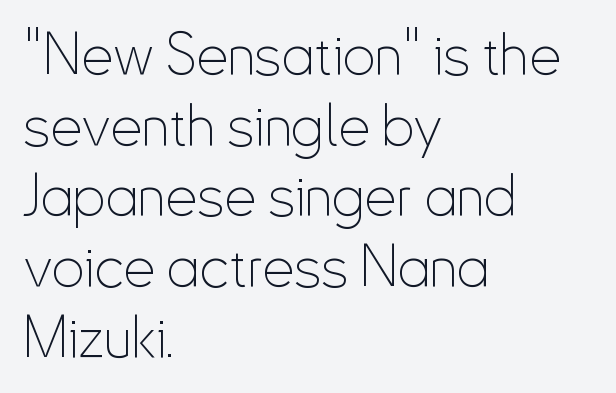
Each letter keeps its own natural width here, so spacing adapts to shape. Teacher's note: observe the even left margin — that is flush-left alignment. The passage shown is not bold in any degree. You could call the tracking neutral — neither tight nor loose. Notice how the stems are strictly vertical — no italics here. Font category for this specimen: sans-serif.
